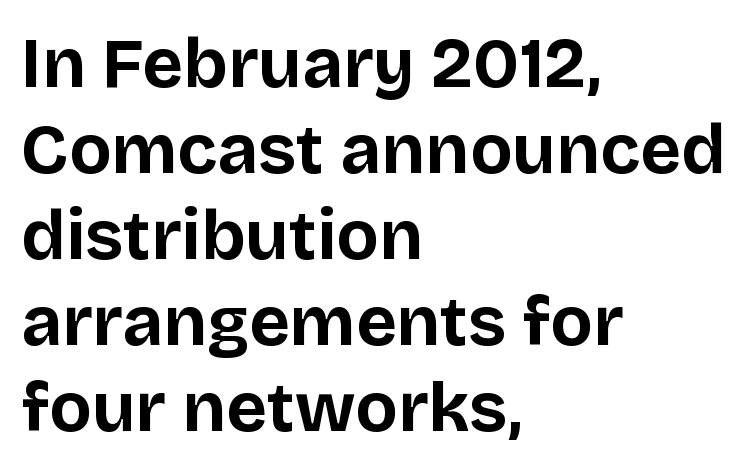
Q: Is the text bold? A: Yes.
Q: Is the text italic (slanted)? A: No, it is upright.
Q: Is the typeface a serif or a sans-serif typeface? A: Sans-serif.
Q: Is the text underlined? A: No.
Q: How is the paragraph aligned? A: Left-aligned.
Q: Is the spacing between letters normal or unusually wide? A: Normal.
Q: Width (condensed, normal, or wide)? A: Normal.
Q: Stroke contrast? A: Low.
Q: x-height? A: Large.
Q: Monospaced? A: No.
